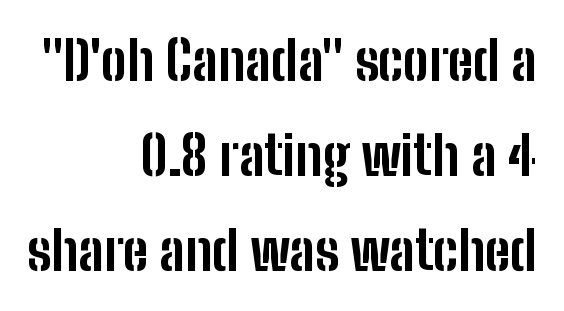
Q: Is the text bold? A: Yes.
Q: Is the text italic (slanted)? A: No, it is upright.
Q: Is the typeface a serif or a sans-serif typeface? A: Sans-serif.
Q: Is the text underlined? A: No.
Q: How is the paragraph aligned? A: Right-aligned.
Q: Is the spacing between letters normal or unusually wide? A: Normal.
Q: Width (condensed, normal, or wide)? A: Condensed.
Q: Stroke contrast? A: Low.
Q: x-height? A: Medium.
Q: Monospaced? A: No.
